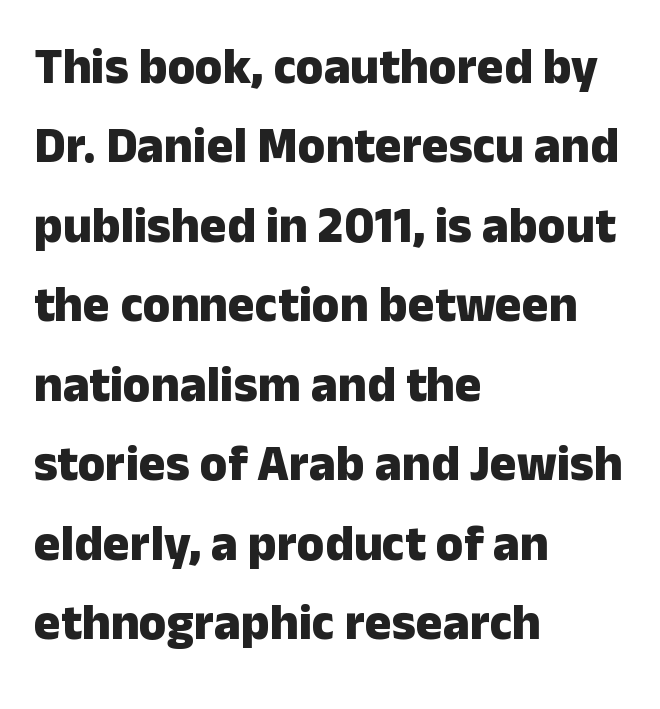
Q: Is the text bold? A: Yes.
Q: Is the text italic (slanted)? A: No, it is upright.
Q: Is the typeface a serif or a sans-serif typeface? A: Sans-serif.
Q: Is the text underlined? A: No.
Q: How is the paragraph aligned? A: Left-aligned.
Q: Is the spacing between letters normal or unusually wide? A: Normal.
Q: Is the spacing between lines tight, normal or loose? A: Normal.
Q: Width (condensed, normal, or wide)? A: Normal.
Q: Stroke contrast? A: Low.
Q: x-height? A: Medium.
Q: Monospaced? A: No.
